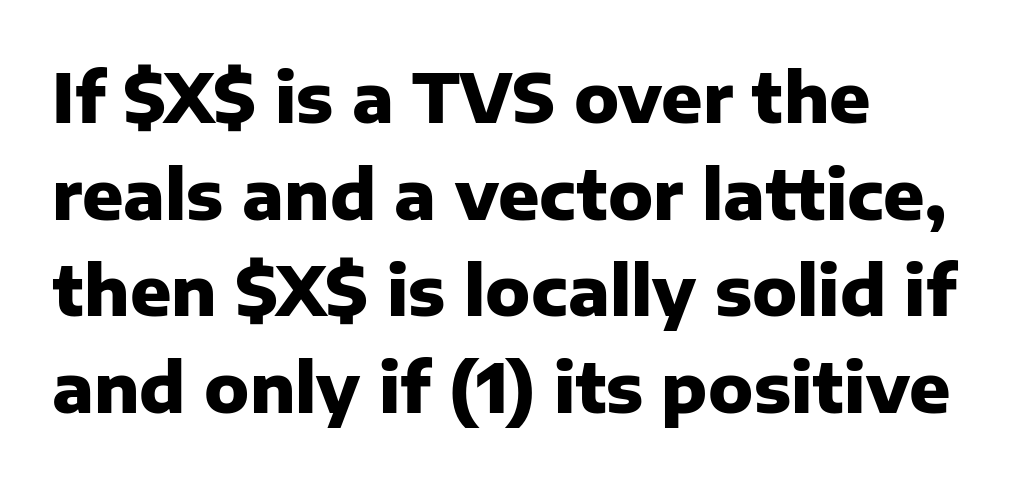
{"serif": "no", "italic": "no", "bold": "yes", "weight": "heavy", "width": "normal", "stroke_contrast": "low", "x_height": "medium", "monospaced": "no", "underline": "no", "line_spacing": "normal", "line_spacing_ratio": 1.42, "letter_spacing": "normal", "letter_spacing_em": 0.0, "glyph_px": 68}
